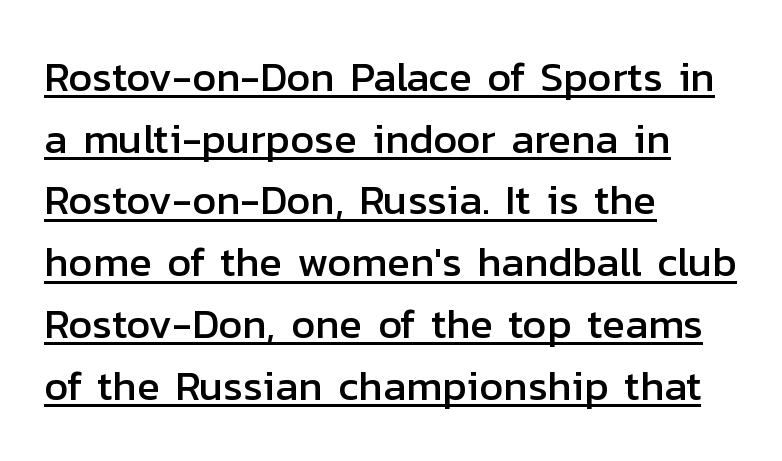
What kind of face is this? One without serifs — a sans. The lines in this sample share a left origin and differ only in where they stop. What's the leading like? Ordinary, nothing unusual. Here the glyphs are tracked normally, forming tight word shapes. The passage shown is typed in a proportional face where columns would drift.
